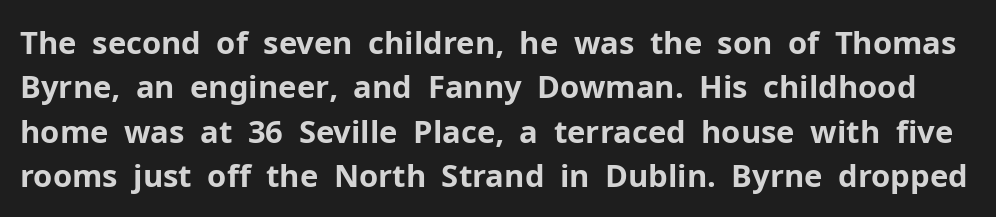
Q: Is the text bold? A: Yes.
Q: Is the text italic (slanted)? A: No, it is upright.
Q: Is the typeface a serif or a sans-serif typeface? A: Sans-serif.
Q: Is the text underlined? A: No.
Q: Is the spacing between letters normal or unusually wide? A: Normal.
Q: Is the spacing between lines tight, normal or loose? A: Normal.
Q: Width (condensed, normal, or wide)? A: Normal.
Q: Stroke contrast? A: Low.
Q: x-height? A: Medium.
Q: Monospaced? A: No.
